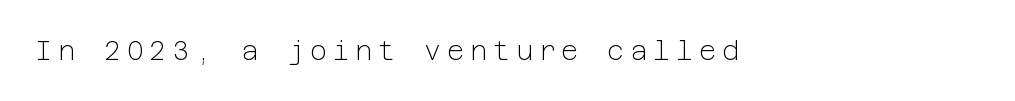
{"italic": "no", "bold": "no", "underline": "no", "align": "left", "letter_spacing": "wide", "letter_spacing_em": 0.23, "glyph_px": 26}
